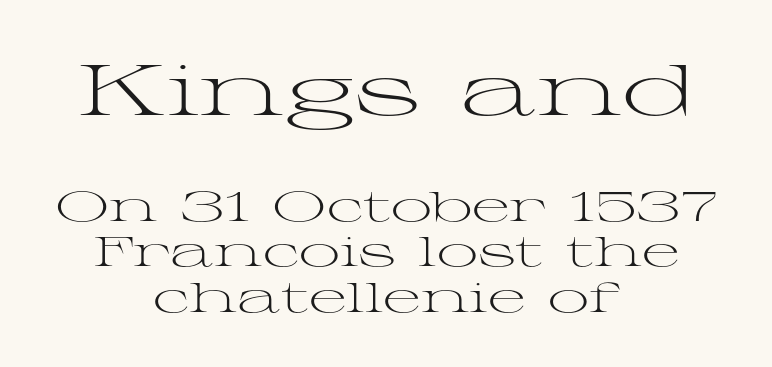
{"serif": "yes", "italic": "no", "bold": "no", "weight": "light", "width": "wide", "stroke_contrast": "medium", "x_height": "medium", "monospaced": "no", "underline": "no", "align": "center", "line_spacing": "tight", "line_spacing_ratio": 1.11, "letter_spacing": "normal", "letter_spacing_em": 0.0, "larger_block": "first", "size_ratio": 1.76, "glyph_px": 72}
